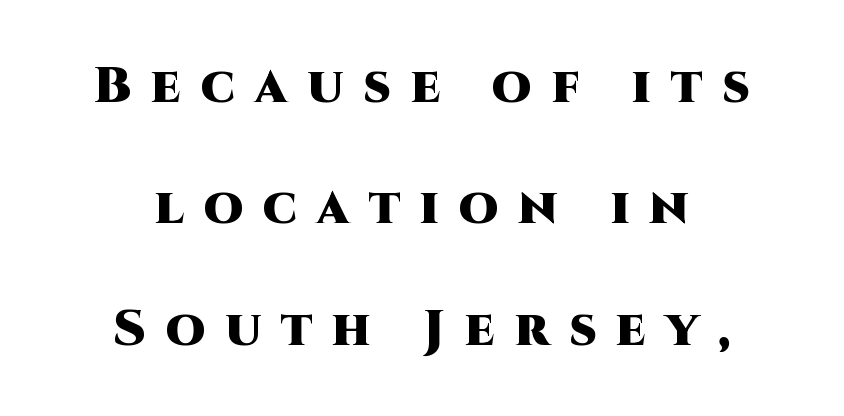
{"serif": "no", "italic": "no", "bold": "yes", "weight": "heavy", "width": "normal", "stroke_contrast": "high", "x_height": "large", "monospaced": "no", "underline": "no", "align": "center", "line_spacing": "loose", "line_spacing_ratio": 2.38, "letter_spacing": "wide", "letter_spacing_em": 0.39, "glyph_px": 51}
